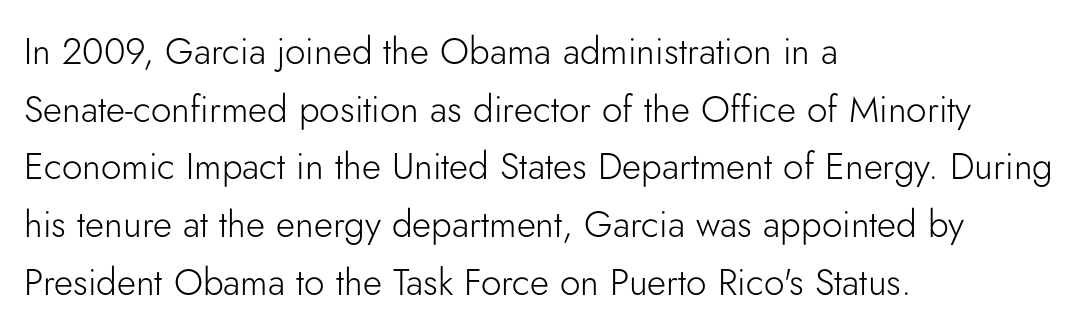
The image shows 37 px light sans-serif type, upright; set left-aligned, normal line spacing (1.56x), normal letter spacing, not underlined; low stroke contrast and a small x-height.
